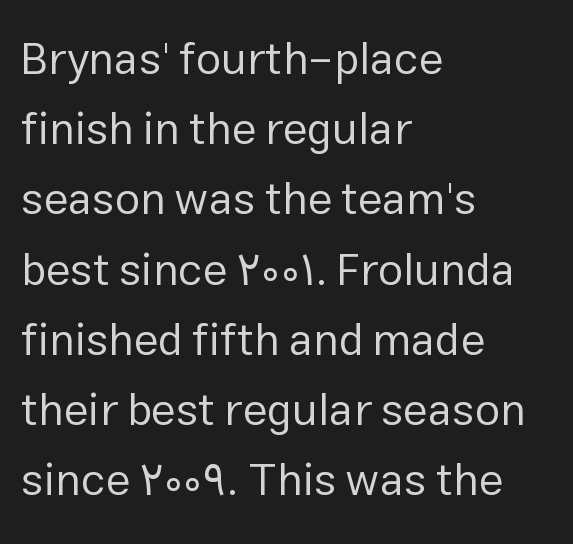
The image shows 45 px regular-weight sans-serif type, upright; set left-aligned, normal line spacing (1.56x), normal letter spacing, not underlined; low stroke contrast and a medium x-height.
